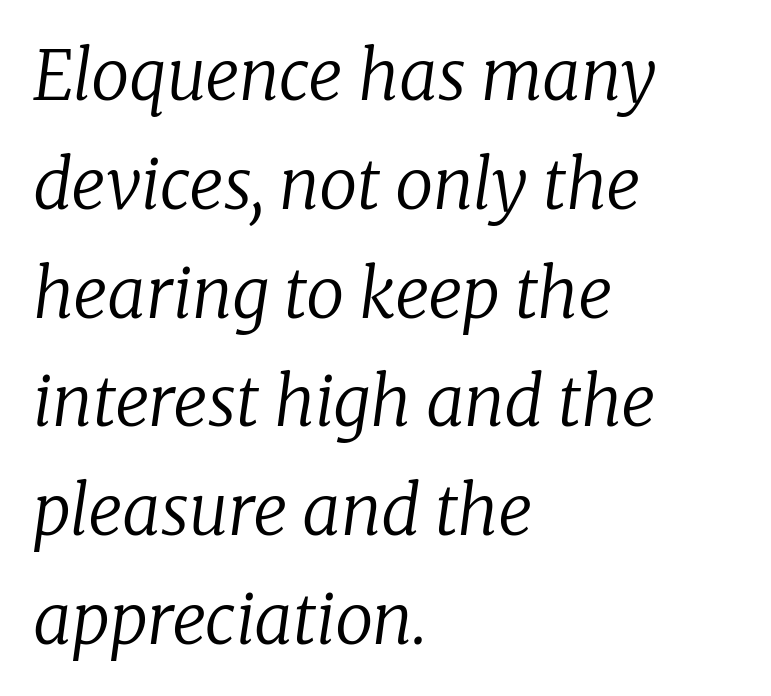
The image shows 68 px regular-weight serif type, italic (leaning right); set left-aligned, normal line spacing (1.6x), normal letter spacing, not underlined; low stroke contrast and a medium x-height.
